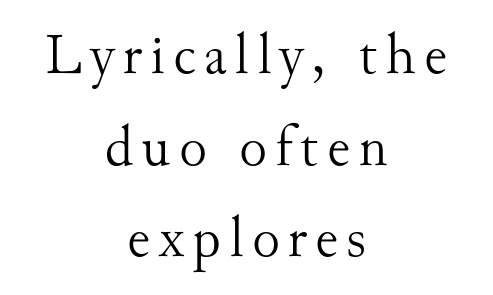
Q: Is the text bold? A: No.
Q: Is the text italic (slanted)? A: No, it is upright.
Q: Is the typeface a serif or a sans-serif typeface? A: Serif.
Q: Is the text underlined? A: No.
Q: How is the paragraph aligned? A: Centered.
Q: Is the spacing between lines tight, normal or loose? A: Normal.
Q: Width (condensed, normal, or wide)? A: Normal.
Q: Stroke contrast? A: Medium.
Q: x-height? A: Small.
Q: Monospaced? A: No.
